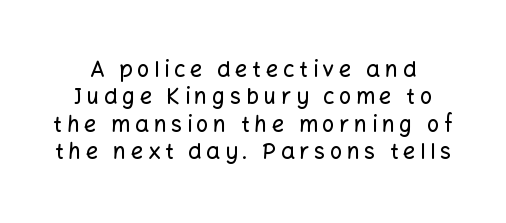
The image shows 22 px text type, upright; set line spacing 1.24x, unusually wide letter spacing (+0.21 em), not underlined.
